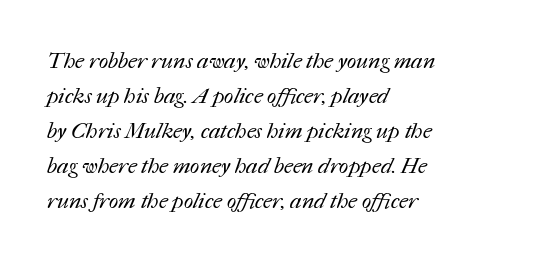
{"bold": "no", "underline": "no", "align": "left", "line_spacing": "normal", "line_spacing_ratio": 1.59, "letter_spacing": "normal", "letter_spacing_em": 0.0, "glyph_px": 22}
